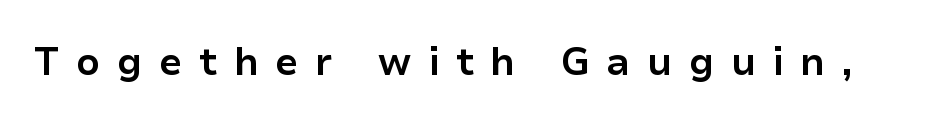
Chunky letters — that's bold for sure. Bare-footed words on every line. Characters follow at a spacing far wider than the type designer built in. Nothing sits at the stroke ends, so this counts as sans-serif. The axis of the letterforms is exactly vertical.
